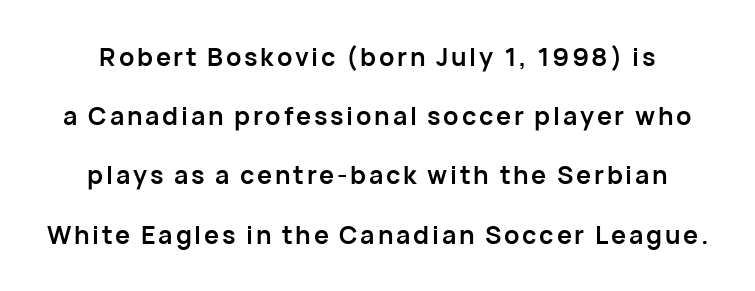
The image shows 25 px bold type, upright; set loose line spacing (2.37x), not underlined.
